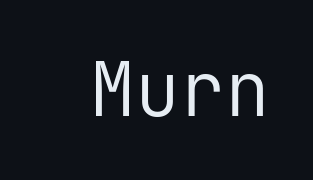
The image shows 75 px regular-weight sans-serif type, upright, monospaced; set normal letter spacing, not underlined; low stroke contrast and a medium x-height.
